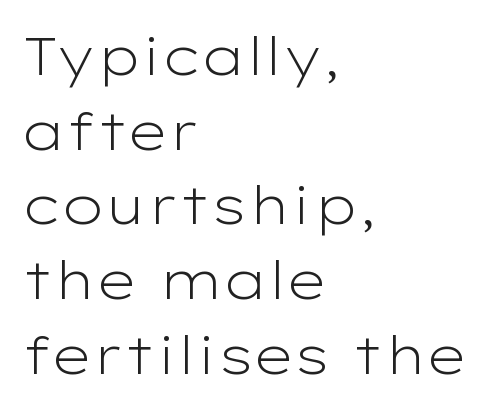
The image shows 53 px light, wide sans-serif type, upright; set left-aligned, normal line spacing (1.41x), normal letter spacing, not underlined; low stroke contrast and a medium x-height.
